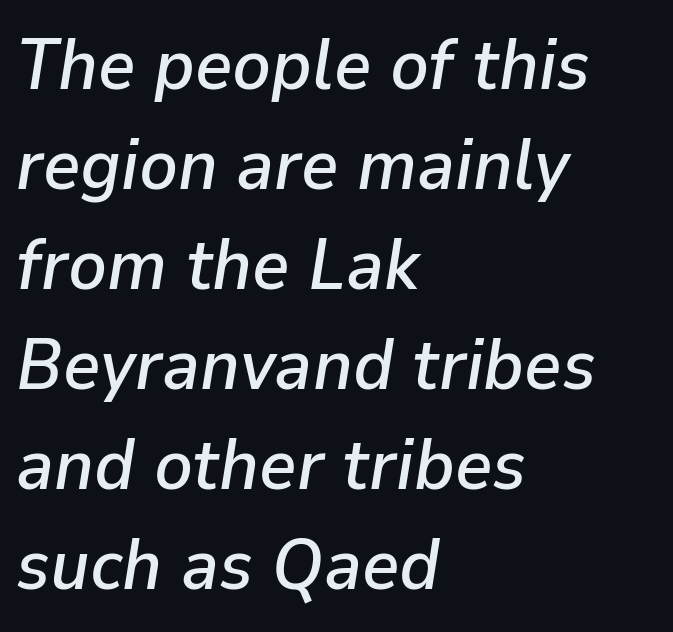
The image shows 72 px text type, italic (leaning right); set left-aligned, normal line spacing (1.39x), normal letter spacing, not underlined; low stroke contrast and a medium x-height.
